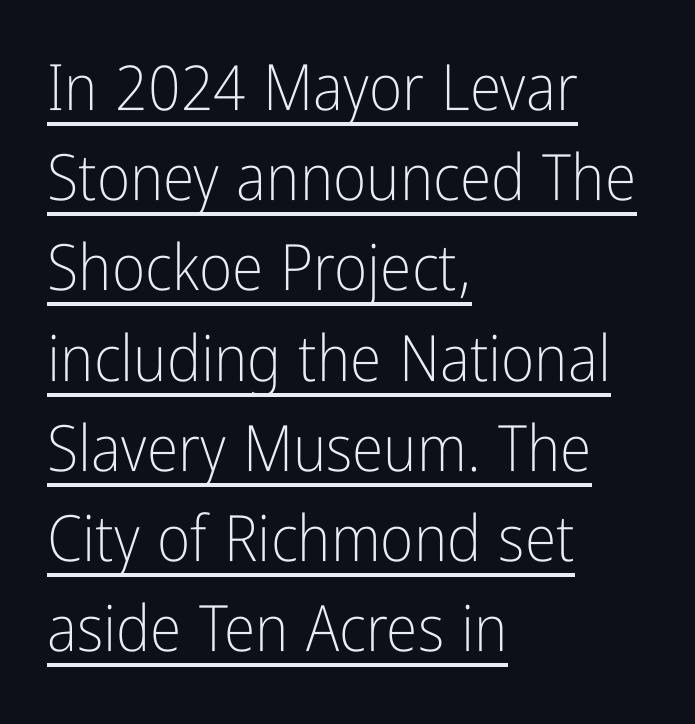
The letters sit at their default tracking, neither squeezed nor spread. Each letter keeps its own natural width here, so spacing adapts to shape. Style check: upright. Beneath each row of characters lies a ruled line. Line beginnings align vertically; line endings do not.
